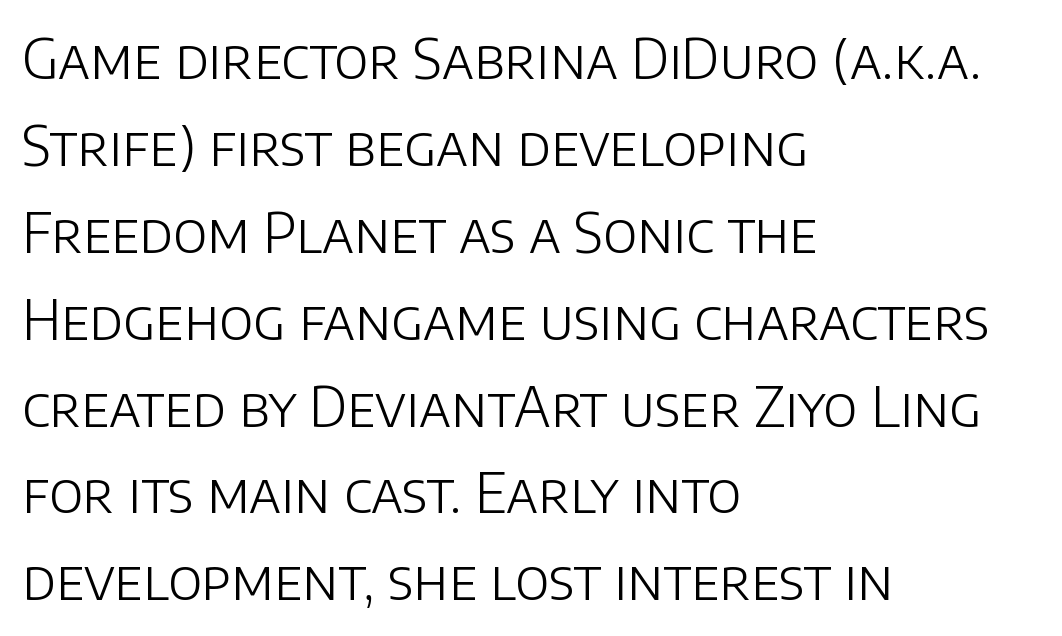
Q: Is the text bold? A: No.
Q: Is the text italic (slanted)? A: No, it is upright.
Q: Is the typeface a serif or a sans-serif typeface? A: Sans-serif.
Q: Is the text underlined? A: No.
Q: How is the paragraph aligned? A: Left-aligned.
Q: Is the spacing between letters normal or unusually wide? A: Normal.
Q: Is the spacing between lines tight, normal or loose? A: Normal.
Q: Width (condensed, normal, or wide)? A: Normal.
Q: Stroke contrast? A: Low.
Q: x-height? A: Large.
Q: Monospaced? A: No.
